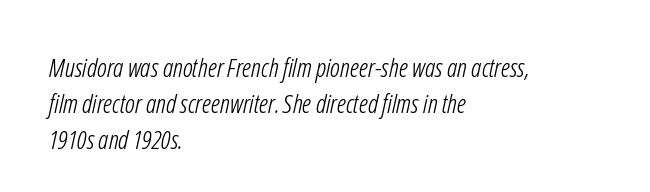
A normal amount of white space separates one row of letters from the next. Stems here are at most as thick as an everyday book face. A classic flush-left, rag-right setting is used for this passage. The zone under the glyphs is completely vacant.
